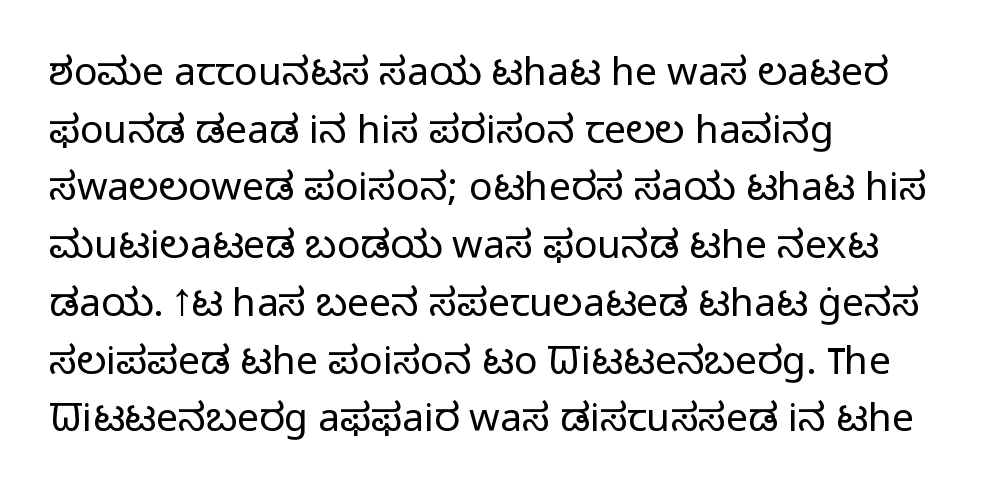
Q: Is the text bold? A: No.
Q: Is the text italic (slanted)? A: No, it is upright.
Q: Is the typeface a serif or a sans-serif typeface? A: Sans-serif.
Q: Is the text underlined? A: No.
Q: How is the paragraph aligned? A: Left-aligned.
Q: Is the spacing between letters normal or unusually wide? A: Normal.
Q: Is the spacing between lines tight, normal or loose? A: Normal.
Q: Width (condensed, normal, or wide)? A: Normal.
Q: Stroke contrast? A: Low.
Q: x-height? A: Medium.
Q: Monospaced? A: No.
